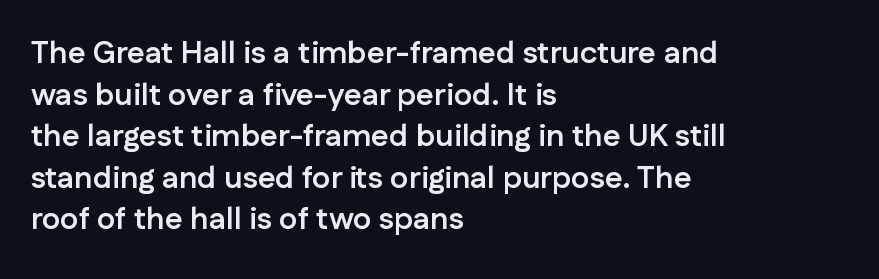
Anything drawn beneath the words? Only blank space. The text block is weighted toward the left margin, trailing off unevenly rightward. This rendering employs a face without finishing strokes, i.e., a sans-serif. The letterforms sit shoulder to shoulder at normal distance. Students, observe: this is what conventionally led text looks like. The lettering holds an erect, upright posture throughout.
